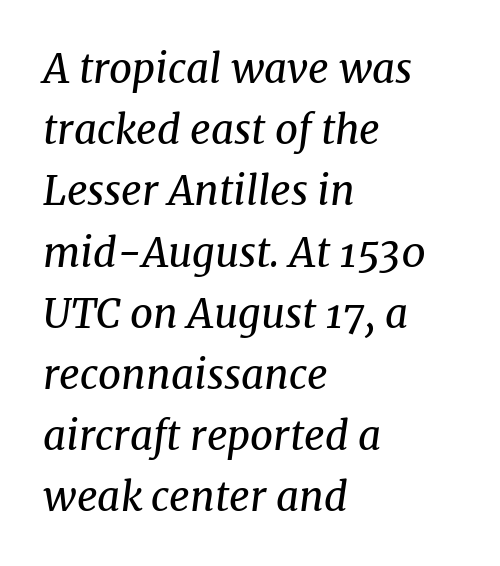
Regular leading. The line texture is even and compact thanks to regular tracking. Line starts are locked; line ends wander. A clean baseline with only descenders dipping below it. Little horizontal feet cap the strokes, marking this as serif type.
